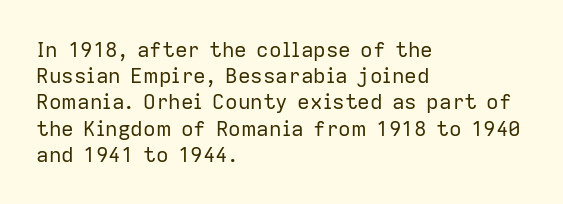
The image shows 21 px text type, upright; set left-aligned, normal line spacing (1.25x), normal letter spacing, not underlined.
